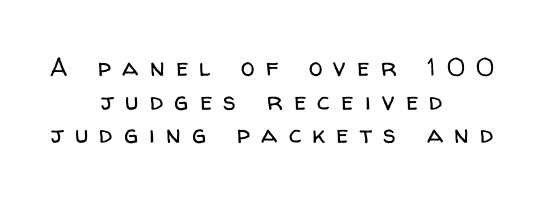
The image shows 25 px text type, upright; set centered, normal line spacing (1.35x), unusually wide letter spacing (+0.45 em), not underlined.
